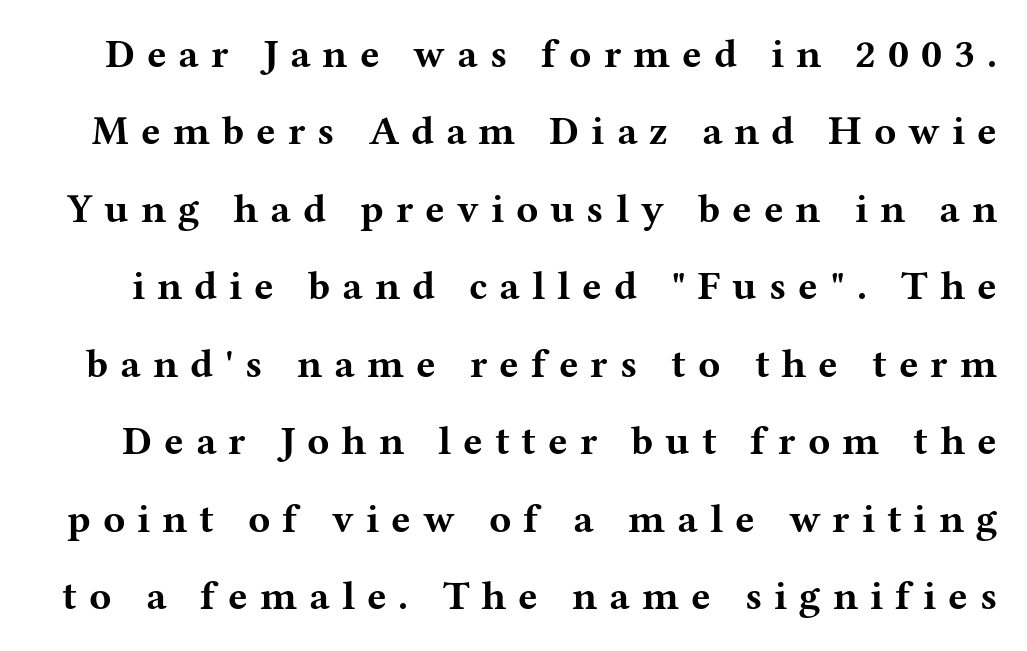
Posture: vertical. Underline: absent. Think of a printed novel: that variable character pitch is what you see here. Each word looks stretched out because of the extra space between its letters. These lines carry a lot of weight — the face is fully bold. Unlike a clean sans, this face finishes its strokes with serifs.
